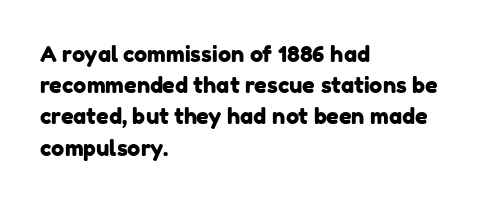
Q: Is the text underlined? A: No.
Q: How is the paragraph aligned? A: Left-aligned.
Q: Is the spacing between letters normal or unusually wide? A: Normal.
Q: Is the spacing between lines tight, normal or loose? A: Normal.
